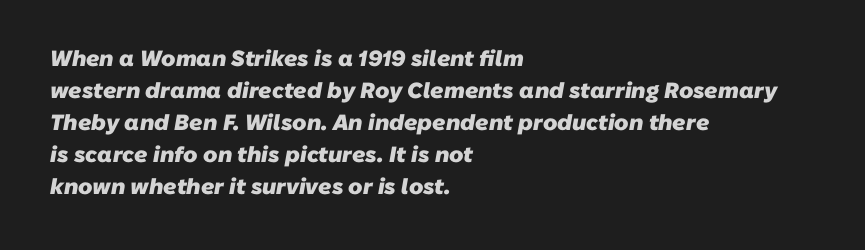
Q: Is the text bold? A: Yes.
Q: Is the text underlined? A: No.
Q: How is the paragraph aligned? A: Left-aligned.
Q: Is the spacing between letters normal or unusually wide? A: Normal.
Q: Is the spacing between lines tight, normal or loose? A: Normal.
